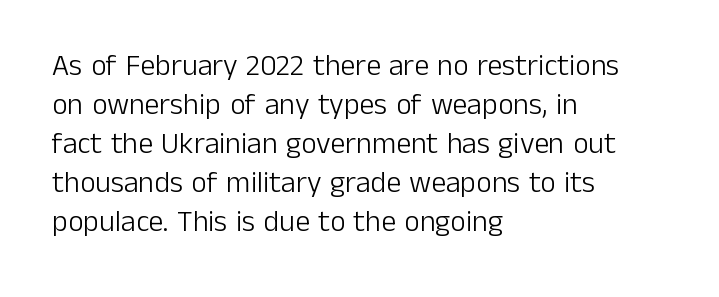
{"serif": "no", "italic": "no", "bold": "no", "weight": "light", "width": "normal", "stroke_contrast": "low", "x_height": "medium", "monospaced": "no", "underline": "no", "align": "left", "line_spacing": "normal", "line_spacing_ratio": 1.3, "letter_spacing": "normal", "letter_spacing_em": 0.0, "glyph_px": 30}
